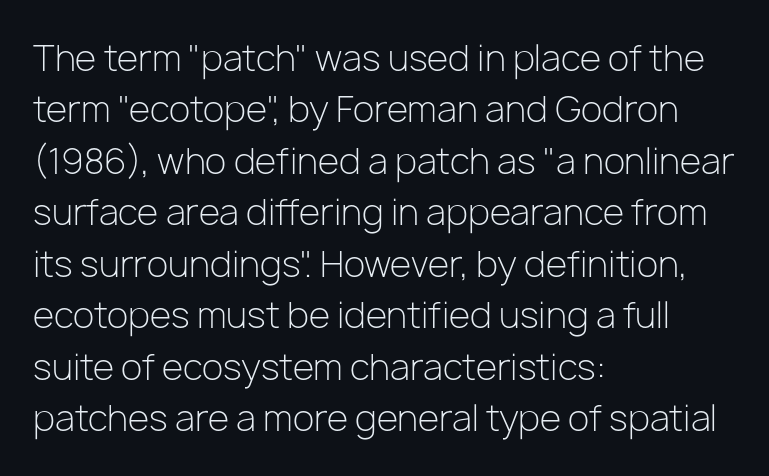
The letters advance in unequal steps, a hallmark of proportional type. These lines are set flush left with a ragged right edge. A typesetter would mark this as roman, not italic. What's the leading like? Ordinary, nothing unusual. Stems and bowls with no extra thickness — not bold.
